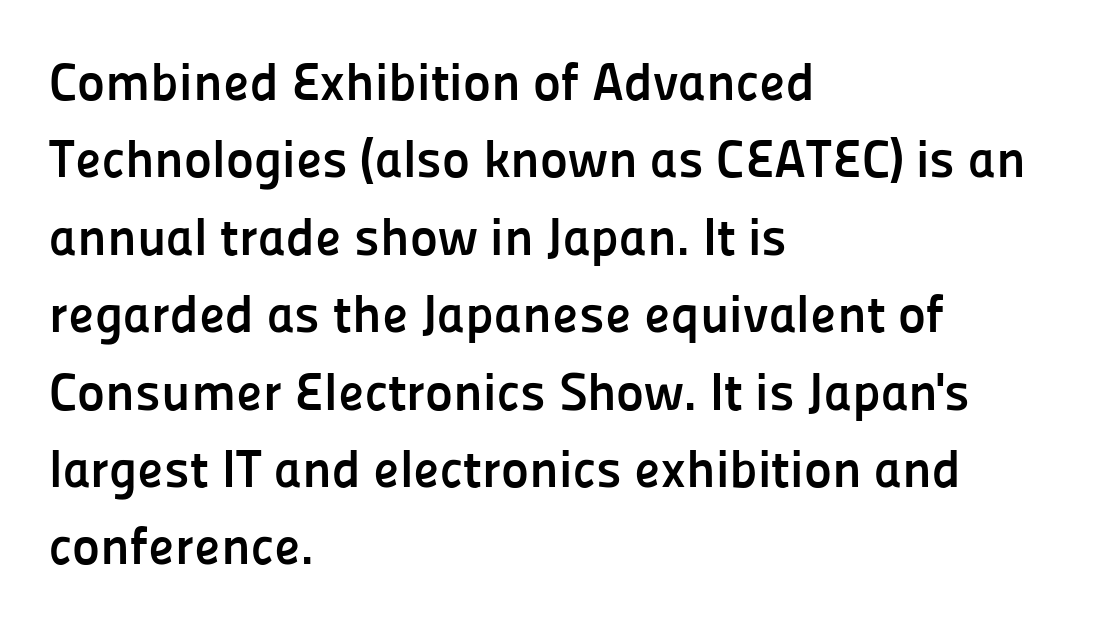
Tracking here is standard; glyphs follow each other at the usual distance. Compared with typical paragraphs, the rows here are spaced about the same. One-word summary of the alignment: left. Weight check: bold — yes, fully. The letters advance in unequal steps, a hallmark of proportional type. Just letters on the line, the space beneath them empty.
